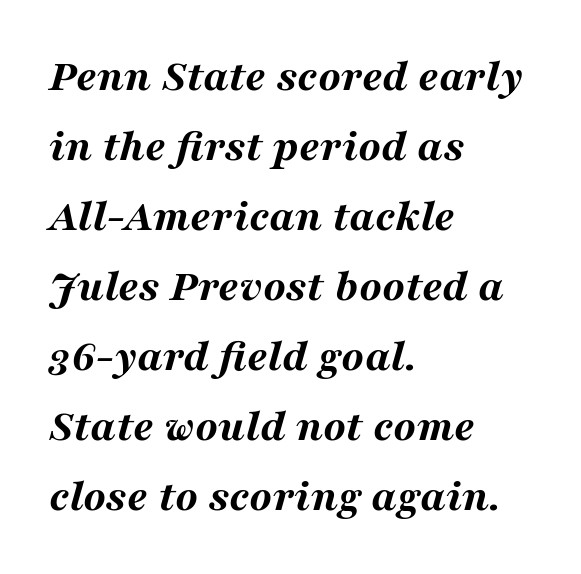
The face used here is proportionally spaced, like ordinary book or web type. Typesetter's note: full bold, strokes at maximum text heaviness. A clean baseline with only descenders dipping below it. Leading: standard.
